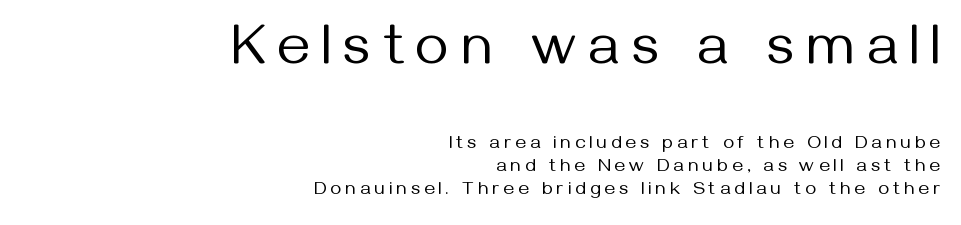
Q: Is the text bold? A: No.
Q: Is the text italic (slanted)? A: No, it is upright.
Q: Is the typeface a serif or a sans-serif typeface? A: Sans-serif.
Q: Is the text underlined? A: No.
Q: How is the paragraph aligned? A: Right-aligned.
Q: Is the spacing between letters normal or unusually wide? A: Unusually wide.
Q: Which block of text is set in a larger size, the first (top) or the second (bottom)? A: The first (top) one.
Q: Width (condensed, normal, or wide)? A: Normal.
Q: Stroke contrast? A: Medium.
Q: x-height? A: Medium.
Q: Monospaced? A: No.
